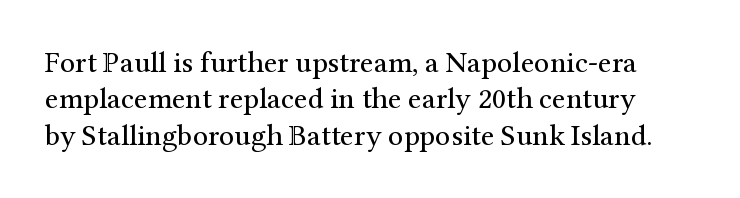
Q: Is the text bold? A: No.
Q: Is the text italic (slanted)? A: No, it is upright.
Q: Is the typeface a serif or a sans-serif typeface? A: Serif.
Q: Is the text underlined? A: No.
Q: Is the spacing between letters normal or unusually wide? A: Normal.
Q: Width (condensed, normal, or wide)? A: Normal.
Q: Stroke contrast? A: Medium.
Q: x-height? A: Medium.
Q: Monospaced? A: No.
